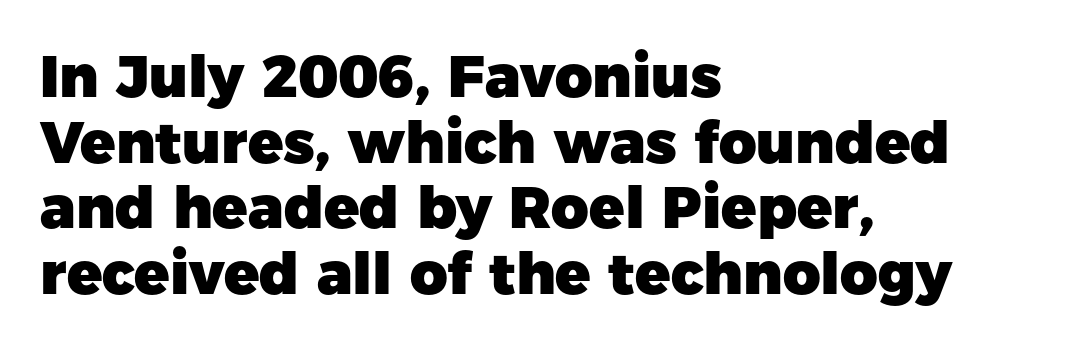
The lines are packed closely together with very little leading. Are there feet on the stems? There aren't — it's a sans. The compositor pushed each line to the left boundary. Is the letter spacing exaggerated? No — it looks like the ordinary default. Plain, unruled lines of type.
